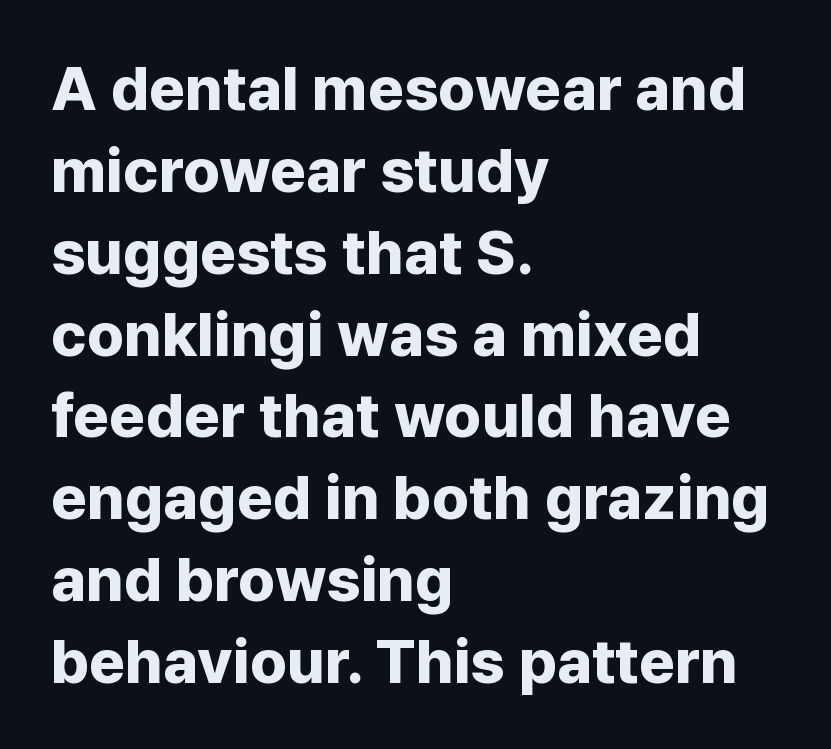
{"serif": "no", "italic": "no", "bold": "yes", "weight": "bold", "width": "normal", "stroke_contrast": "low", "x_height": "medium", "monospaced": "no", "underline": "no", "align": "left", "line_spacing": "normal", "line_spacing_ratio": 1.32, "letter_spacing": "normal", "letter_spacing_em": 0.0, "glyph_px": 62}
